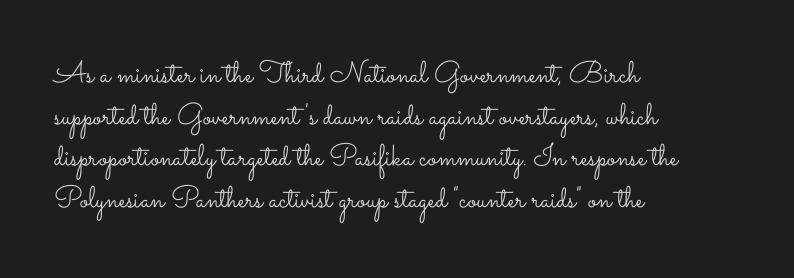
Regular leading. Think standard paragraph weight, or any step lighter than that. Character widths vary here, with narrow letters taking less room than wide ones.
